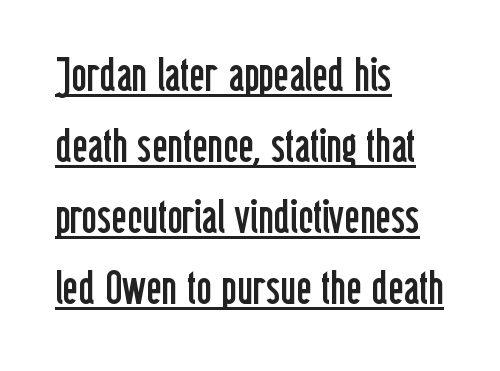
The image shows 47 px regular-weight, condensed sans-serif type, upright; set left-aligned, normal line spacing (1.51x), normal letter spacing, underlined; low stroke contrast and a medium x-height.
